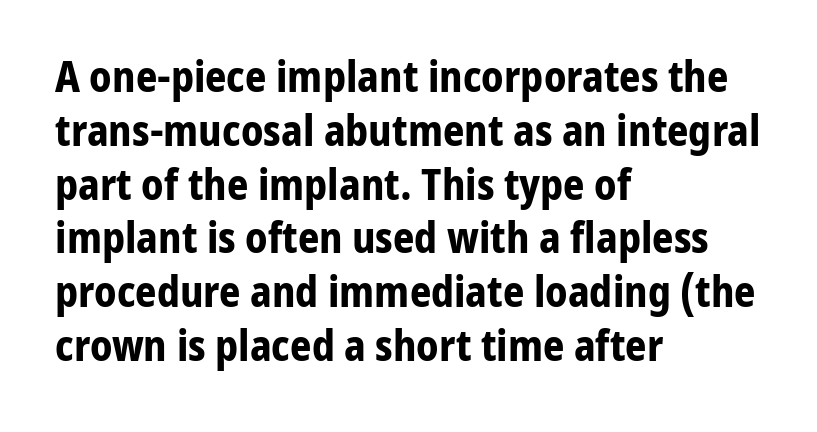
The image shows 42 px bold sans-serif type, upright; set left-aligned, normal line spacing (1.28x), normal letter spacing, not underlined; low stroke contrast and a medium x-height.
